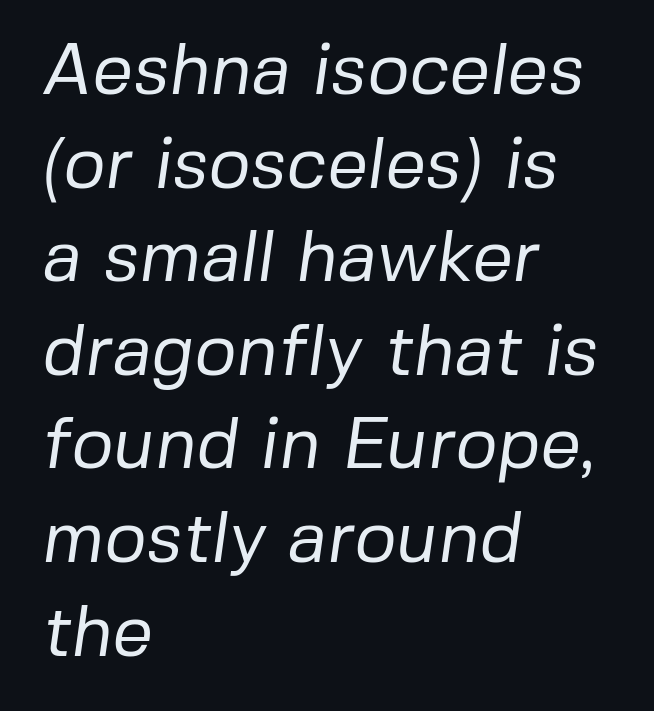
Q: Is the text bold? A: No.
Q: Is the typeface a serif or a sans-serif typeface? A: Sans-serif.
Q: Is the text underlined? A: No.
Q: How is the paragraph aligned? A: Left-aligned.
Q: Is the spacing between letters normal or unusually wide? A: Normal.
Q: Is the spacing between lines tight, normal or loose? A: Normal.
Q: Width (condensed, normal, or wide)? A: Normal.
Q: Stroke contrast? A: Low.
Q: x-height? A: Medium.
Q: Monospaced? A: No.
